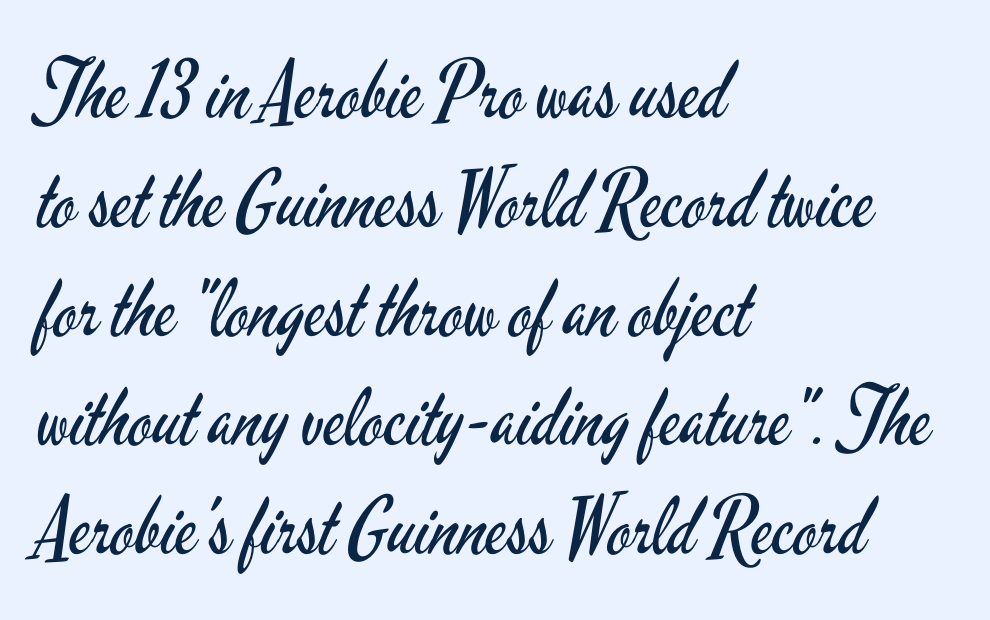
Horizontally, the lines are justified to the leading edge only. Is the type heavy? It reads as light-to-regular instead. The rendering uses natural spacing where letterforms have individual widths. Leading matches the norm, producing a regular column. This rendering employs a face without finishing strokes, i.e., a sans-serif.
